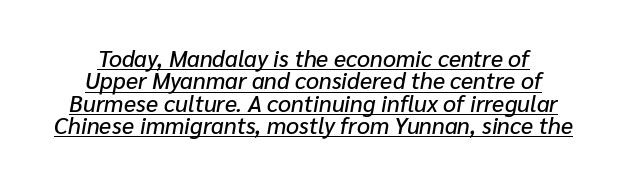
{"italic": "yes", "lean": "right", "slant_degrees": 10, "underline": "yes", "align": "center", "line_spacing": "tight", "line_spacing_ratio": 0.97, "letter_spacing": "normal", "letter_spacing_em": 0.0, "glyph_px": 23}
